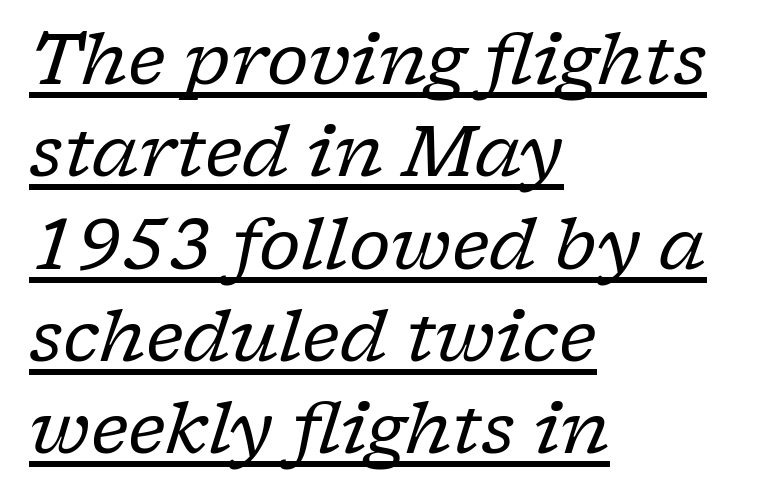
The image shows 71 px regular-weight serif type, italic (leaning right); set left-aligned, normal line spacing (1.3x), normal letter spacing, underlined; low stroke contrast and a medium x-height.
